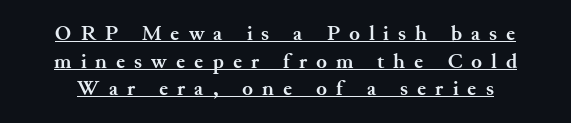
The image shows 22 px bold type, upright; set normal line spacing (1.26x), unusually wide letter spacing (+0.41 em), underlined.
